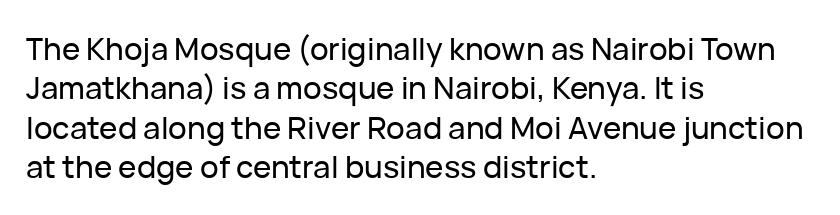
Horizontal bands of white between lines are of average thickness. In terms of letterform style, serifs are entirely absent. Notice how the passage keeps a crisp vertical edge on the left only. Is there any slant? The stems are plumb. There is no visible air inserted between adjacent glyphs. The passage shown is typed in a proportional face where columns would drift.
